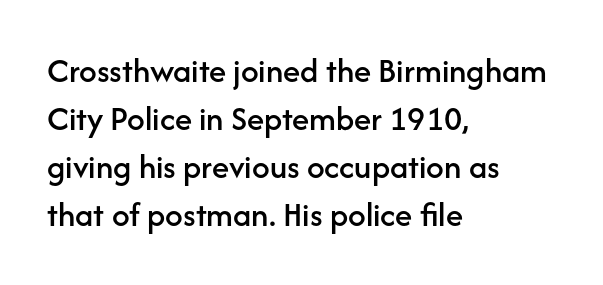
When letters stand straight like this, we call the style roman or upright. The leading is moderate, giving the passage an even texture. A typesetter would call this proportional, since set widths differ per character. Check where the strokes stop: nothing finishes them off — pure sans. The letterforms sit shoulder to shoulder at normal distance. The specimen omits any rule beneath the text block's lines.
